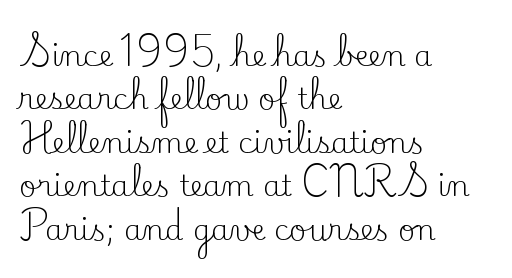
Descenders hang freely into open space. The vertical gap from one line to the next is medium. Visually the block forms a straight wall on the left and a jagged coastline on the right. This rendering leaves character spacing at its baseline value. Vertical strokes here are truly vertical.
